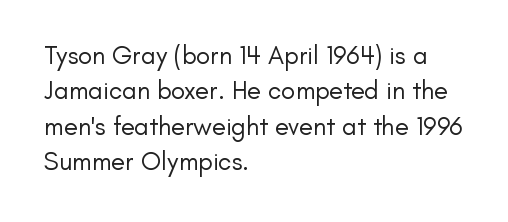
Q: Is the text bold? A: No.
Q: Is the text italic (slanted)? A: No, it is upright.
Q: Is the text underlined? A: No.
Q: How is the paragraph aligned? A: Left-aligned.
Q: Is the spacing between letters normal or unusually wide? A: Normal.
Q: Is the spacing between lines tight, normal or loose? A: Normal.
